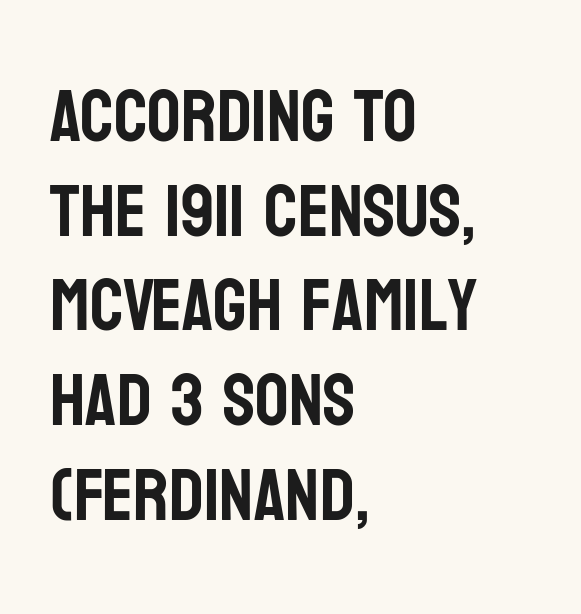
Q: Is the text italic (slanted)? A: No, it is upright.
Q: Is the typeface a serif or a sans-serif typeface? A: Sans-serif.
Q: Is the text underlined? A: No.
Q: How is the paragraph aligned? A: Left-aligned.
Q: Is the spacing between letters normal or unusually wide? A: Normal.
Q: Is the spacing between lines tight, normal or loose? A: Normal.
Q: Width (condensed, normal, or wide)? A: Condensed.
Q: Stroke contrast? A: Low.
Q: x-height? A: Large.
Q: Monospaced? A: No.
